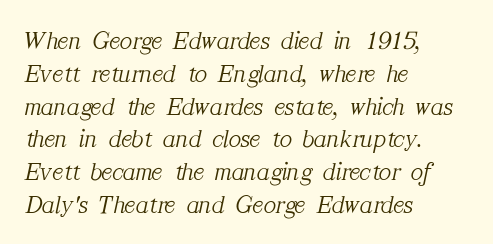
{"italic": "yes", "lean": "right", "slant_degrees": 12, "bold": "no", "underline": "no", "align": "left", "line_spacing": "normal", "line_spacing_ratio": 1.26, "letter_spacing": "normal", "letter_spacing_em": 0.0, "glyph_px": 26}
